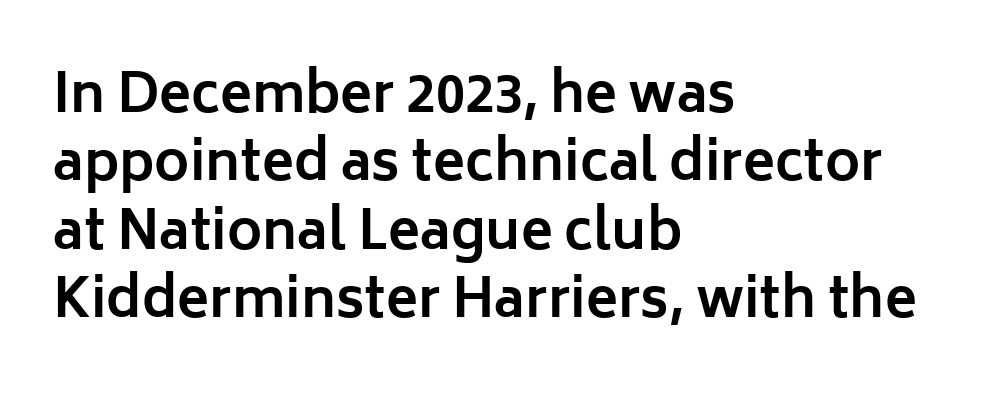
The lines sit at an ordinary, default distance from one another. Looks like regular typesetting: each glyph gets only the width it needs. A typesetter would call this zero additional tracking. Words float on clear page, feet unadorned. Nope, not italic — everything's standing straight.
